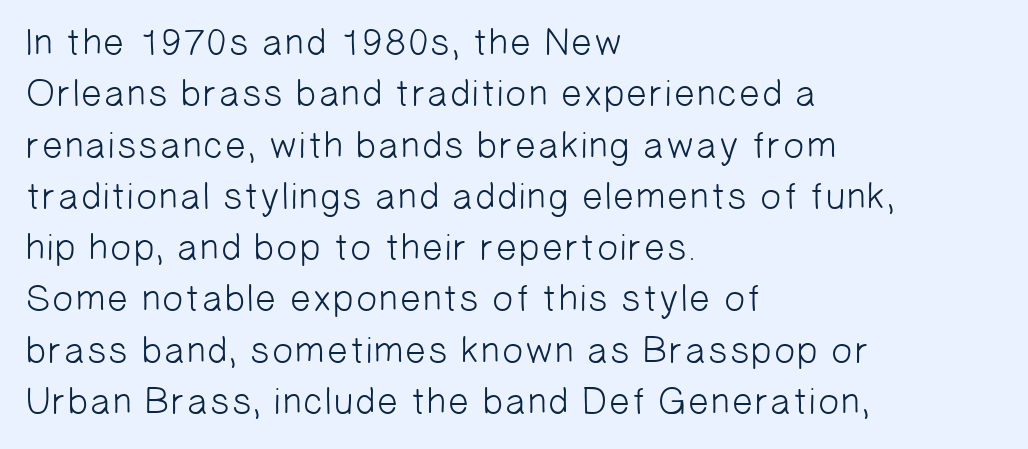
The image shows 38 px light sans-serif type; set left-aligned, normal line spacing (1.35x), normal letter spacing, not underlined; low stroke contrast and a medium x-height.
